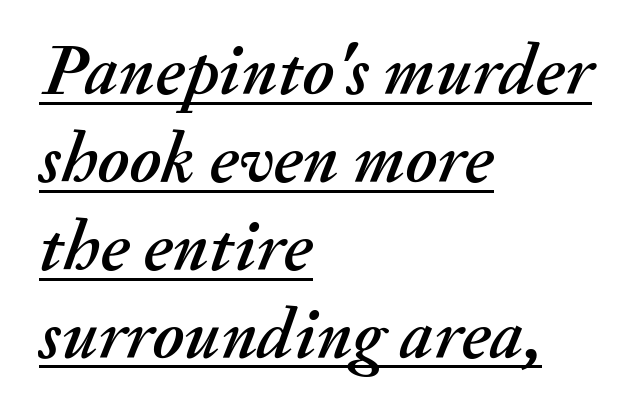
The image shows 72 px text type, italic (leaning right); set left-aligned, line spacing 1.22x, normal letter spacing, underlined; medium stroke contrast and a small x-height.
